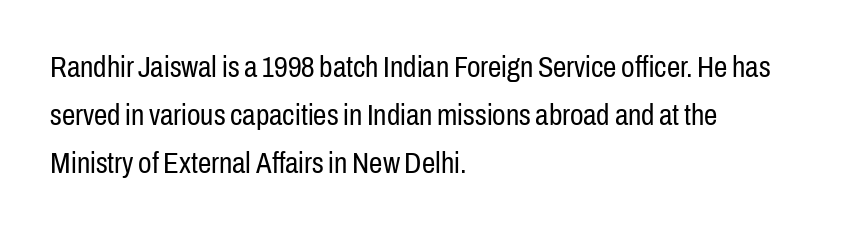
Q: Is the text bold? A: No.
Q: Is the text italic (slanted)? A: No, it is upright.
Q: Is the typeface a serif or a sans-serif typeface? A: Sans-serif.
Q: Is the text underlined? A: No.
Q: How is the paragraph aligned? A: Left-aligned.
Q: Is the spacing between letters normal or unusually wide? A: Normal.
Q: Is the spacing between lines tight, normal or loose? A: Normal.
Q: Width (condensed, normal, or wide)? A: Condensed.
Q: Stroke contrast? A: Low.
Q: x-height? A: Medium.
Q: Monospaced? A: No.
